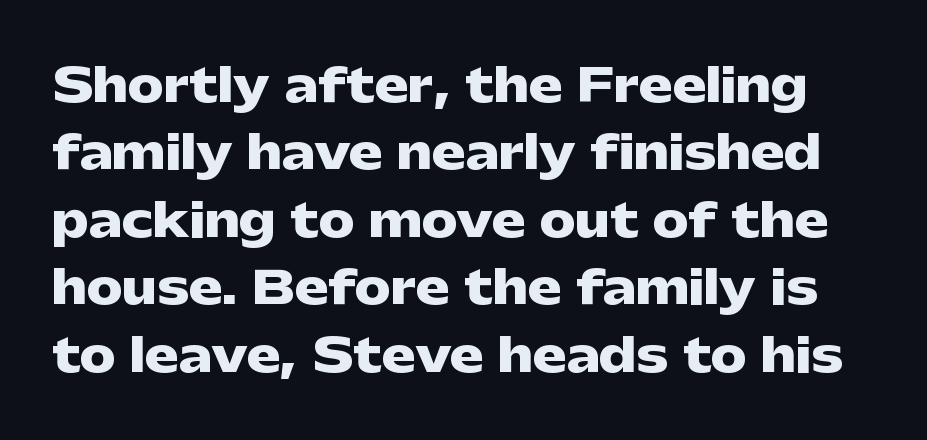
A roman cut, with each character standing at attention. Compared with typical paragraphs, the rows here are spaced about the same. Spacing verdict: proportional, widths tailored to each character. Observe the ordinary spacing: letters are neighbours, not strangers. The strip under each line holds only bare page.
